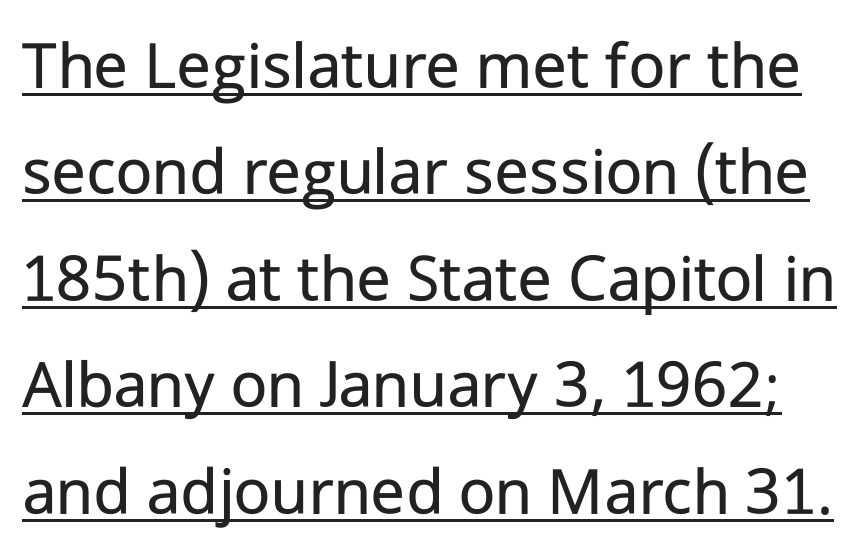
{"serif": "no", "italic": "no", "bold": "no", "weight": "regular", "width": "normal", "stroke_contrast": "low", "x_height": "medium", "monospaced": "no", "underline": "yes", "line_spacing": "normal", "line_spacing_ratio": 1.52, "letter_spacing": "normal", "letter_spacing_em": 0.0, "glyph_px": 70}
